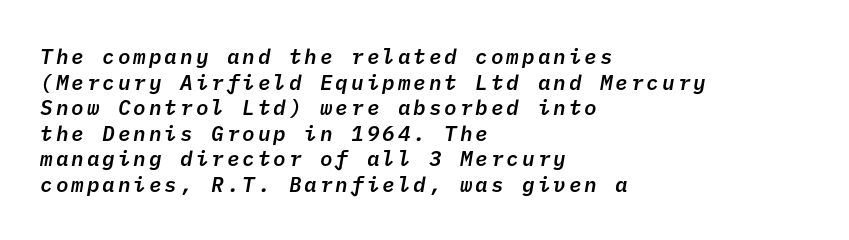
Each glyph is drawn with semibold strokes, heavier than normal yet not fully bold. Line beginnings align vertically; line endings do not. Has an underline been added? It has not.
